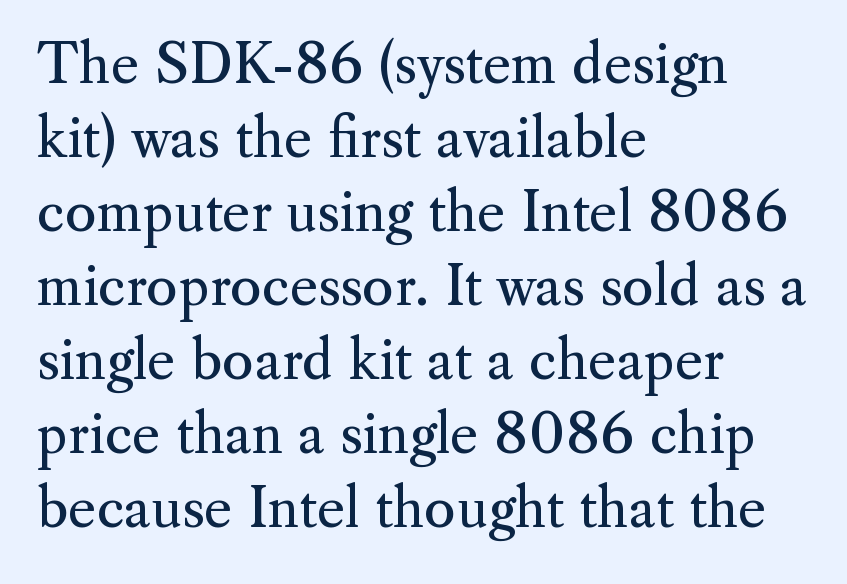
The image shows 54 px regular-weight serif type, upright; set left-aligned, normal line spacing (1.37x), normal letter spacing, not underlined; medium stroke contrast and a small x-height.
